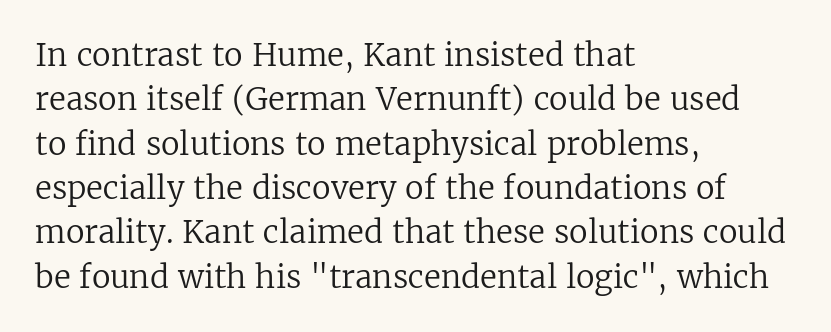
Q: Is the text bold? A: No.
Q: Is the text italic (slanted)? A: No, it is upright.
Q: Is the typeface a serif or a sans-serif typeface? A: Serif.
Q: Is the text underlined? A: No.
Q: How is the paragraph aligned? A: Left-aligned.
Q: Is the spacing between letters normal or unusually wide? A: Normal.
Q: Is the spacing between lines tight, normal or loose? A: Normal.
Q: Width (condensed, normal, or wide)? A: Normal.
Q: Stroke contrast? A: Low.
Q: x-height? A: Medium.
Q: Monospaced? A: No.
